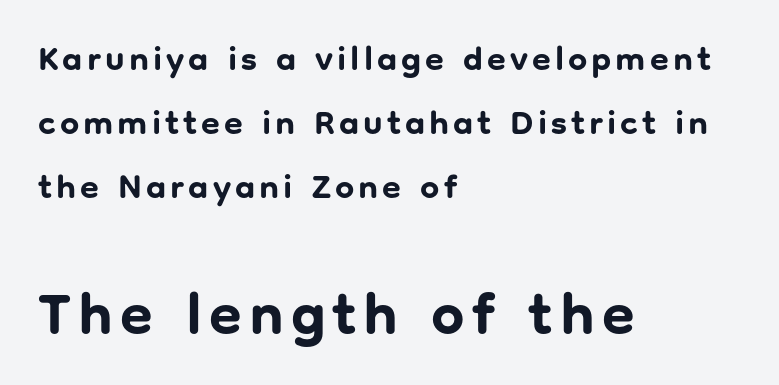
Q: Is the text bold? A: Yes.
Q: Is the text italic (slanted)? A: No, it is upright.
Q: Is the typeface a serif or a sans-serif typeface? A: Sans-serif.
Q: Is the text underlined? A: No.
Q: How is the paragraph aligned? A: Left-aligned.
Q: Which block of text is set in a larger size, the first (top) or the second (bottom)? A: The second (bottom) one.
Q: Width (condensed, normal, or wide)? A: Normal.
Q: Stroke contrast? A: Low.
Q: x-height? A: Medium.
Q: Monospaced? A: No.
